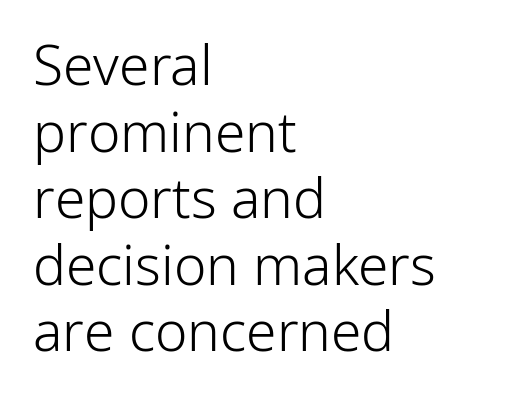
When letters stand straight like this, we call the style roman or upright. Grotesque or geometric, the face here clearly has no serifs. Vertical stems look standard width or narrower in stroke. The rendering uses natural spacing where letterforms have individual widths. Unmarked baselines from the first word to the last. Nothing unusual about the tracking: characters are spaced as the font intends.
